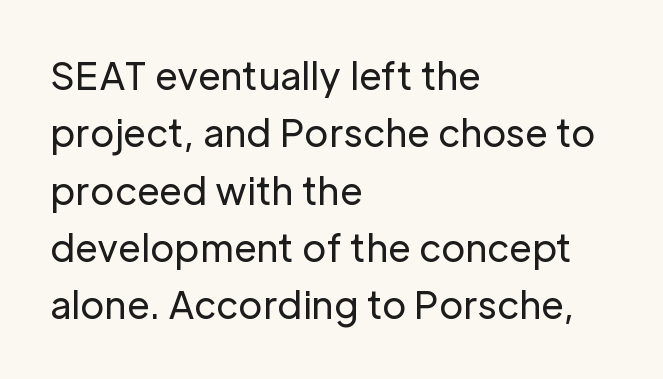
The image shows 37 px regular-weight sans-serif type, upright; set left-aligned, normal line spacing (1.55x), normal letter spacing, not underlined; low stroke contrast and a medium x-height.
